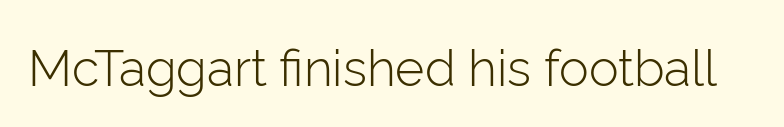
{"serif": "no", "italic": "no", "bold": "no", "weight": "light", "width": "normal", "stroke_contrast": "low", "x_height": "medium", "monospaced": "no", "underline": "no", "letter_spacing": "normal", "letter_spacing_em": 0.0, "glyph_px": 50}
